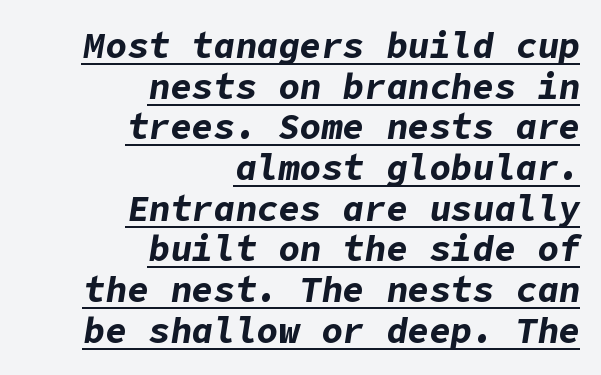
The image shows 36 px bold type, italic (leaning right); set right-aligned, tight line spacing (1.13x), normal letter spacing, underlined; low stroke contrast and a medium x-height.
